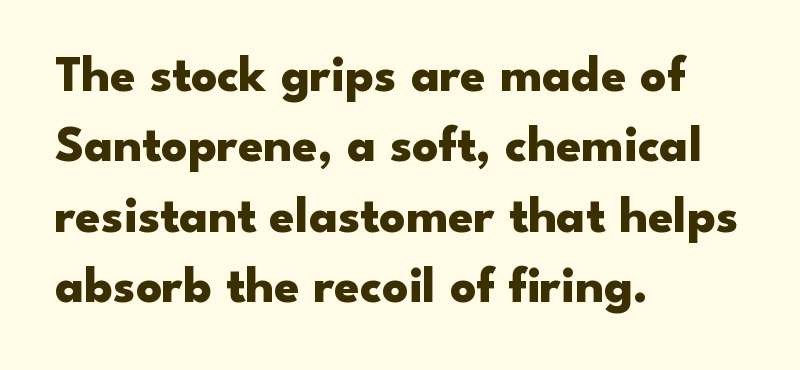
Between one letter and the next there's only the usual sliver of space. Is this a sans? Yes — the strokes have no serifs. The lines sit at an ordinary, default distance from one another. Varying glyph widths throughout — classic text-font behaviour. Type without underlining.
